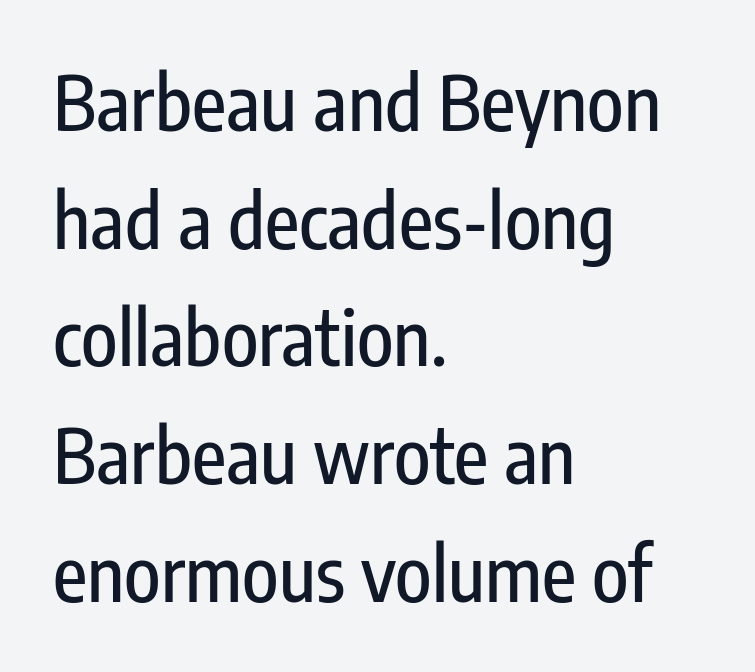
{"serif": "no", "italic": "no", "width": "condensed", "stroke_contrast": "low", "x_height": "medium", "monospaced": "no", "underline": "no", "align": "left", "line_spacing": "normal", "line_spacing_ratio": 1.57, "letter_spacing": "normal", "letter_spacing_em": 0.0, "glyph_px": 75}
